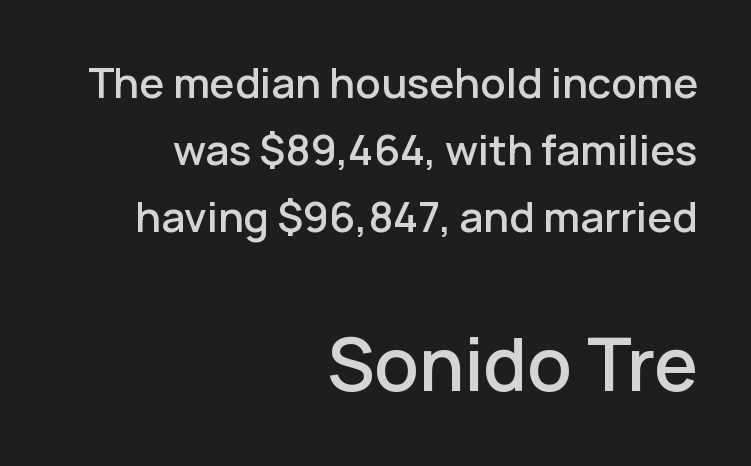
{"serif": "no", "italic": "no", "width": "normal", "stroke_contrast": "low", "x_height": "medium", "monospaced": "no", "underline": "no", "align": "right", "line_spacing": "normal", "line_spacing_ratio": 1.6, "letter_spacing": "normal", "letter_spacing_em": 0.0, "larger_block": "second", "size_ratio": 1.74, "glyph_px": 73}
